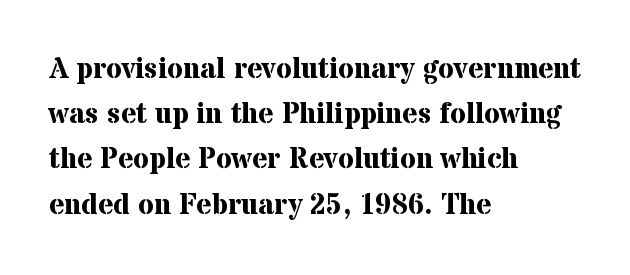
{"serif": "yes", "italic": "no", "bold": "yes", "weight": "bold", "width": "normal", "stroke_contrast": "medium", "x_height": "medium", "monospaced": "no", "underline": "no", "align": "left", "line_spacing": "normal", "line_spacing_ratio": 1.56, "letter_spacing": "normal", "letter_spacing_em": 0.0, "glyph_px": 29}
